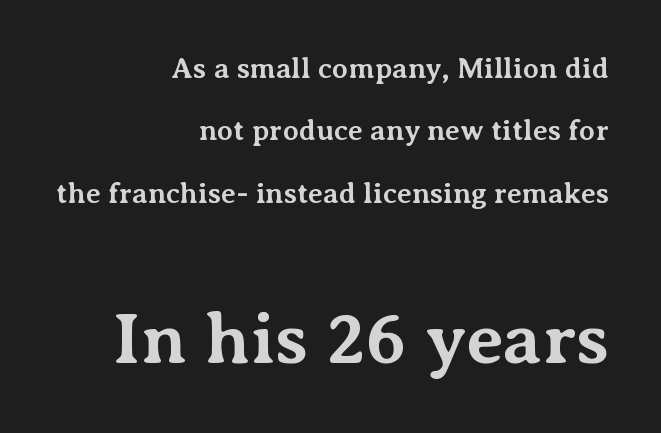
Q: Is the text bold? A: Yes.
Q: Is the text italic (slanted)? A: No, it is upright.
Q: Is the typeface a serif or a sans-serif typeface? A: Serif.
Q: Is the text underlined? A: No.
Q: How is the paragraph aligned? A: Right-aligned.
Q: Is the spacing between letters normal or unusually wide? A: Normal.
Q: Is the spacing between lines tight, normal or loose? A: Loose.
Q: Which block of text is set in a larger size, the first (top) or the second (bottom)? A: The second (bottom) one.
Q: Width (condensed, normal, or wide)? A: Normal.
Q: Stroke contrast? A: Medium.
Q: x-height? A: Medium.
Q: Monospaced? A: No.
